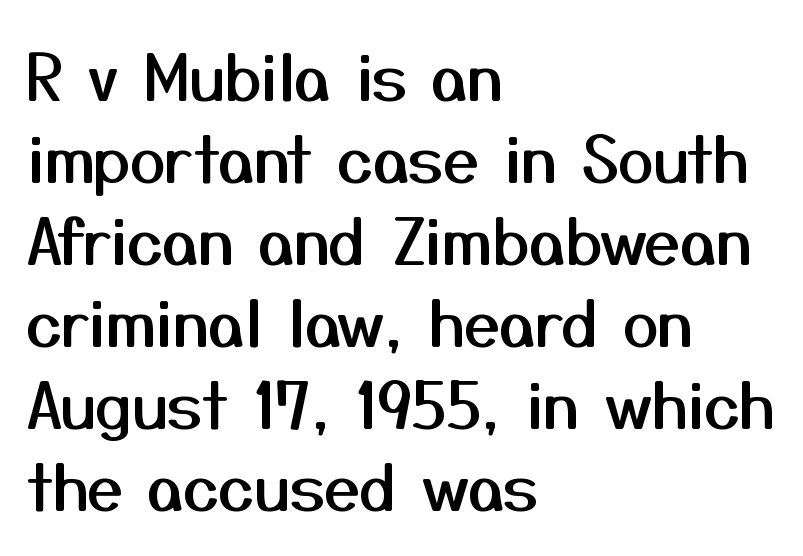
{"serif": "no", "italic": "no", "width": "normal", "stroke_contrast": "medium", "x_height": "medium", "monospaced": "no", "underline": "no", "align": "left", "line_spacing": "normal", "line_spacing_ratio": 1.28, "letter_spacing": "normal", "letter_spacing_em": 0.0, "glyph_px": 64}
